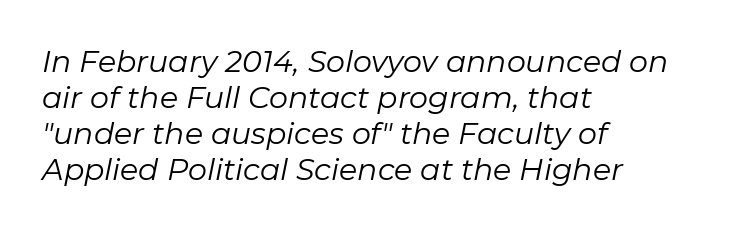
Q: Is the text bold? A: No.
Q: Is the text italic (slanted)? A: Yes, it leans right by about 11 degrees.
Q: Is the text underlined? A: No.
Q: How is the paragraph aligned? A: Left-aligned.
Q: Is the spacing between letters normal or unusually wide? A: Normal.
Q: Width (condensed, normal, or wide)? A: Normal.
Q: Stroke contrast? A: Low.
Q: x-height? A: Medium.
Q: Monospaced? A: No.
